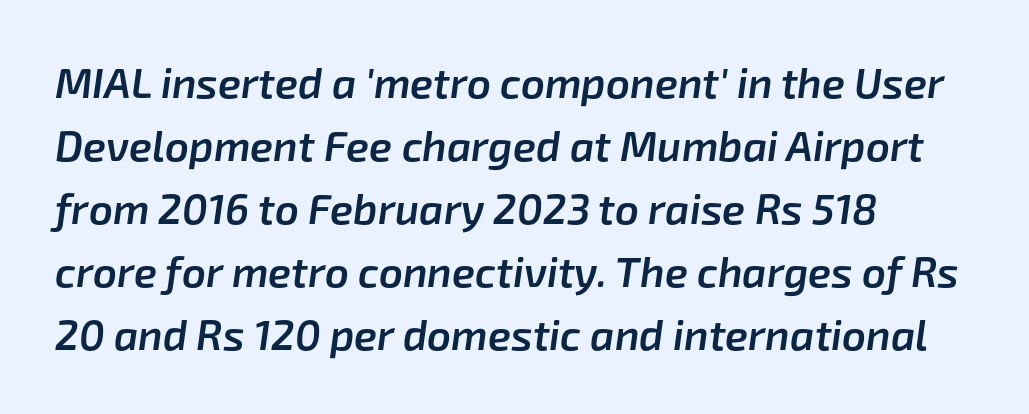
{"italic": "yes", "lean": "right", "slant_degrees": 8, "bold": "semi", "weight": "semibold", "width": "normal", "stroke_contrast": "low", "x_height": "medium", "monospaced": "no", "underline": "no", "align": "left", "line_spacing": "normal", "line_spacing_ratio": 1.5, "letter_spacing": "normal", "letter_spacing_em": 0.0, "glyph_px": 42}
